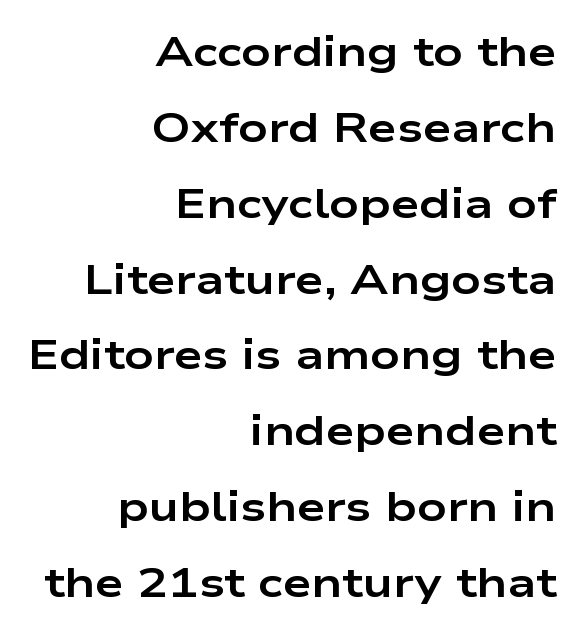
Spacing verdict: proportional, widths tailored to each character. The passage shown has conventional tracking throughout. This is roman type, the default non-slanted kind. Unmarked baselines from the first word to the last.
